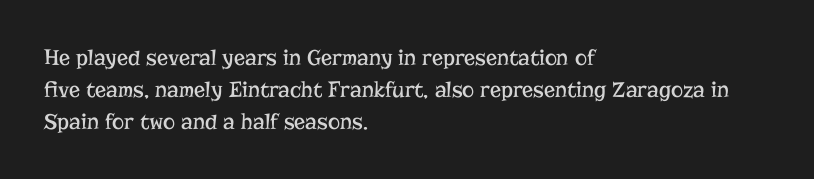
Caption: standard tracking, unaltered. Does the leading feel generous? No, just average. The lines are quadded left. Check the space under the baseline: it is left empty.
